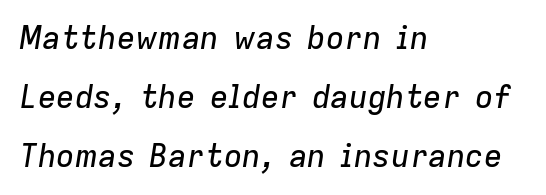
Q: Is the text italic (slanted)? A: Yes, it leans right by about 9 degrees.
Q: Is the text underlined? A: No.
Q: How is the paragraph aligned? A: Left-aligned.
Q: Is the spacing between letters normal or unusually wide? A: Normal.
Q: Is the spacing between lines tight, normal or loose? A: Loose.
Q: Width (condensed, normal, or wide)? A: Normal.
Q: Stroke contrast? A: Low.
Q: x-height? A: Medium.
Q: Monospaced? A: No.
